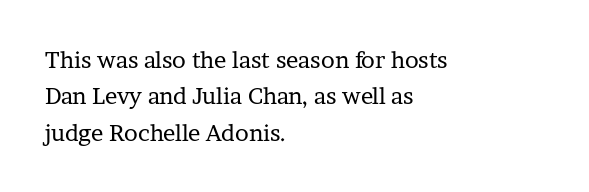
Compared with typical paragraphs, the rows here are spaced about the same. The letterforms sit at book weight or below. Ascenders rise straight up at ninety degrees. The lines are quadded left. Check the space under the baseline: it is left empty. Tracking value appears to be zero — textbook default spacing.
